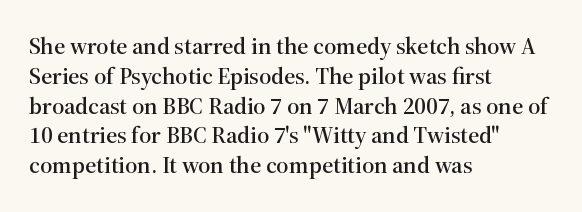
{"italic": "no", "underline": "no", "align": "left", "line_spacing_ratio": 1.24, "letter_spacing": "normal", "letter_spacing_em": 0.0, "glyph_px": 24}
